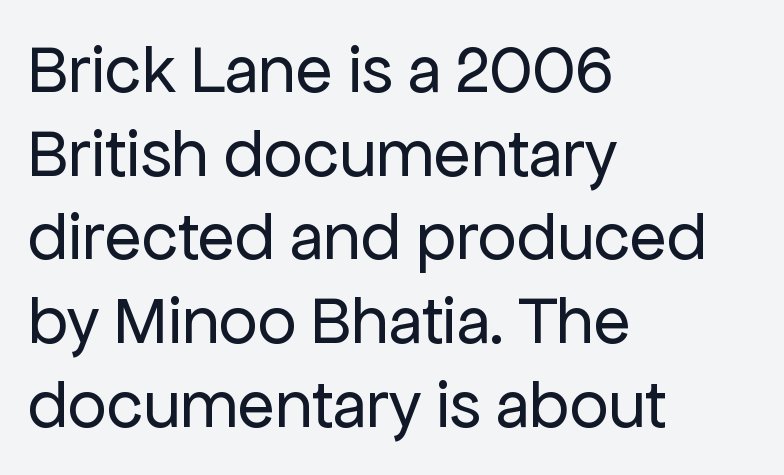
{"serif": "no", "italic": "no", "bold": "no", "weight": "regular", "width": "normal", "stroke_contrast": "low", "x_height": "medium", "monospaced": "no", "underline": "no", "align": "left", "line_spacing_ratio": 1.23, "letter_spacing": "normal", "letter_spacing_em": 0.0, "glyph_px": 68}
